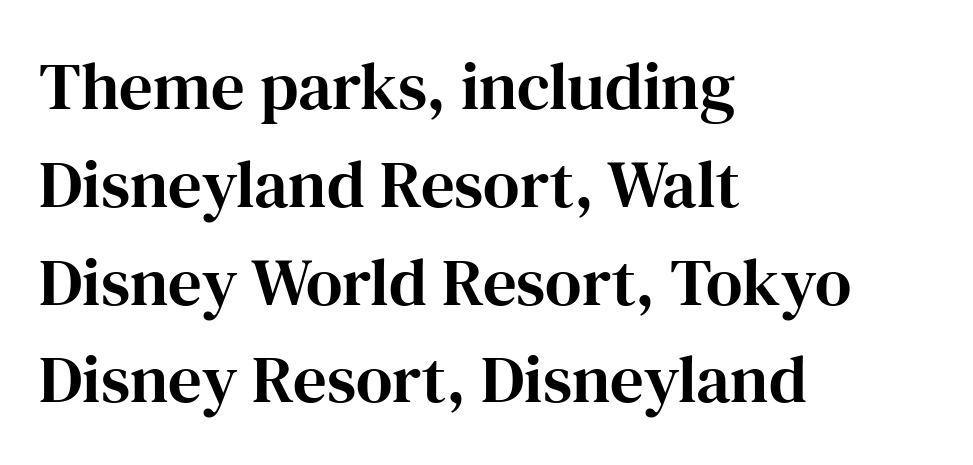
{"serif": "yes", "italic": "no", "width": "normal", "stroke_contrast": "high", "x_height": "medium", "monospaced": "no", "underline": "no", "align": "left", "line_spacing": "normal", "line_spacing_ratio": 1.46, "letter_spacing": "normal", "letter_spacing_em": 0.0, "glyph_px": 67}
